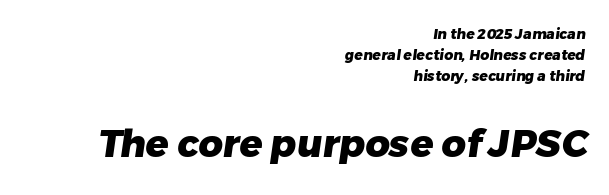
{"serif": "no", "bold": "yes", "weight": "heavy", "width": "normal", "stroke_contrast": "low", "x_height": "medium", "monospaced": "no", "underline": "no", "align": "right", "line_spacing": "normal", "line_spacing_ratio": 1.51, "letter_spacing": "normal", "letter_spacing_em": 0.0, "larger_block": "second", "size_ratio": 2.71, "glyph_px": 38}
